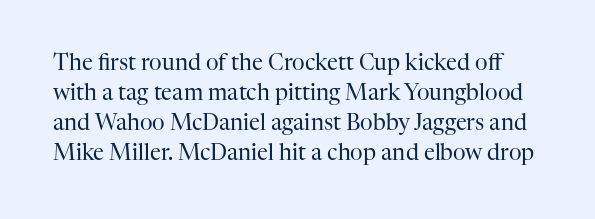
You could call the tracking neutral — neither tight nor loose. Every stem runs plumb, perpendicular to the baseline. The font is comparable to plain body text, perhaps lighter. Regular leading. The gap between lines stays unmarked.
